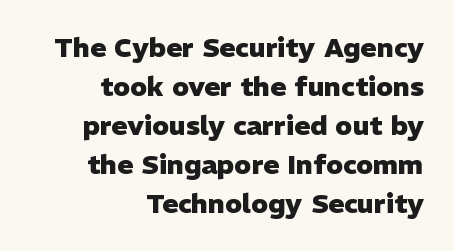
{"italic": "no", "bold": "yes", "underline": "no", "align": "right", "line_spacing": "normal", "line_spacing_ratio": 1.44, "letter_spacing": "normal", "letter_spacing_em": 0.0, "glyph_px": 27}
